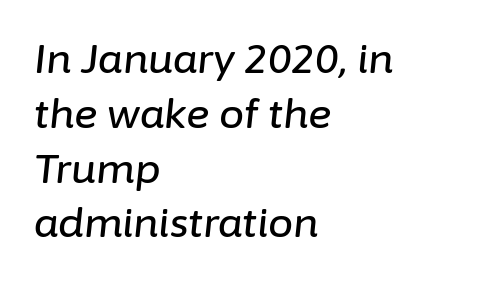
{"italic": "yes", "lean": "right", "slant_degrees": 6, "width": "normal", "stroke_contrast": "low", "x_height": "medium", "monospaced": "no", "underline": "no", "align": "left", "line_spacing": "normal", "line_spacing_ratio": 1.37, "letter_spacing": "normal", "letter_spacing_em": 0.0, "glyph_px": 40}
